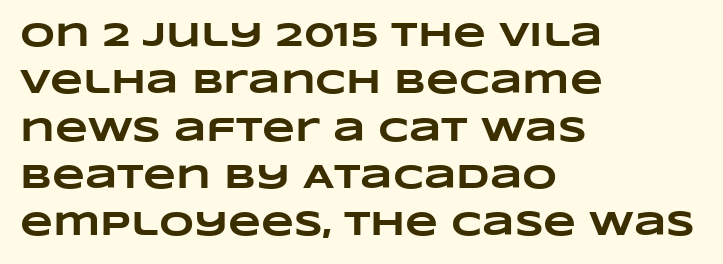
Q: Is the text bold? A: Yes.
Q: Is the text underlined? A: No.
Q: How is the paragraph aligned? A: Left-aligned.
Q: Is the spacing between letters normal or unusually wide? A: Normal.
Q: Is the spacing between lines tight, normal or loose? A: Normal.
Q: Width (condensed, normal, or wide)? A: Wide.
Q: Stroke contrast? A: Low.
Q: x-height? A: Large.
Q: Monospaced? A: No.
